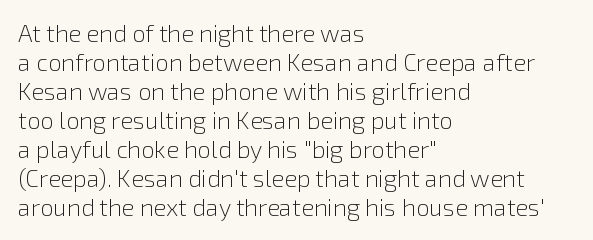
The strokes carry an ordinary text weight at most. Default kerning and tracking; the words read as compact shapes. The gap between lines stays unmarked. Does the lettering tilt? It doesn't — this is upright.
